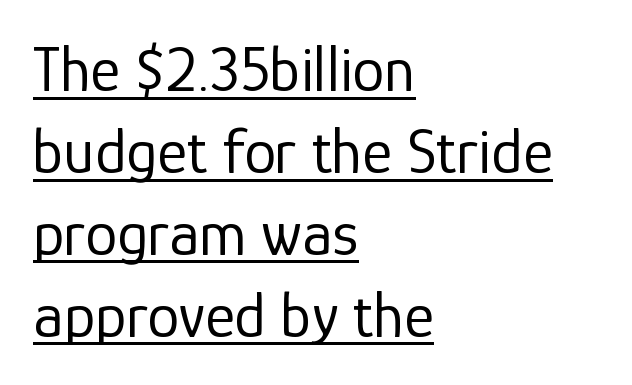
Q: Is the text bold? A: No.
Q: Is the text italic (slanted)? A: No, it is upright.
Q: Is the typeface a serif or a sans-serif typeface? A: Sans-serif.
Q: Is the text underlined? A: Yes.
Q: How is the paragraph aligned? A: Left-aligned.
Q: Is the spacing between letters normal or unusually wide? A: Normal.
Q: Is the spacing between lines tight, normal or loose? A: Normal.
Q: Width (condensed, normal, or wide)? A: Normal.
Q: Stroke contrast? A: Low.
Q: x-height? A: Medium.
Q: Monospaced? A: No.
